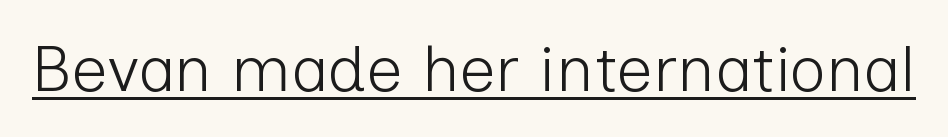
{"serif": "no", "italic": "no", "bold": "no", "weight": "light", "width": "normal", "stroke_contrast": "low", "x_height": "medium", "monospaced": "no", "underline": "yes", "letter_spacing": "normal", "letter_spacing_em": 0.0, "glyph_px": 64}
